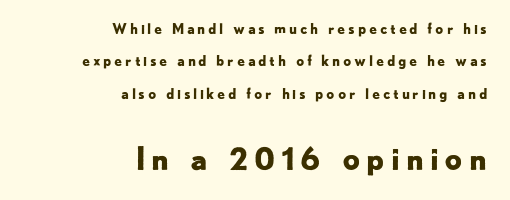
The sample has been set heavy, in full bold. Italic? Not at all — the glyphs are vertical. The strip under each line holds only bare page. The letters advance in unequal steps, a hallmark of proportional type. In terms of leading, this rendering errs on the spacious side.
